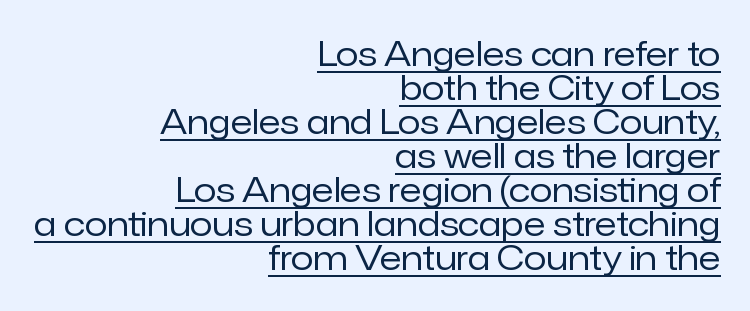
{"serif": "no", "italic": "no", "bold": "no", "weight": "regular", "width": "normal", "stroke_contrast": "low", "x_height": "medium", "monospaced": "no", "underline": "yes", "align": "right", "line_spacing": "tight", "line_spacing_ratio": 1.03, "letter_spacing": "normal", "letter_spacing_em": 0.0, "glyph_px": 33}
